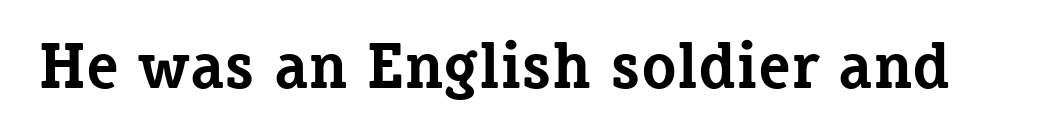
The image shows 65 px bold serif type, upright; set normal letter spacing, not underlined; low stroke contrast and a medium x-height.
